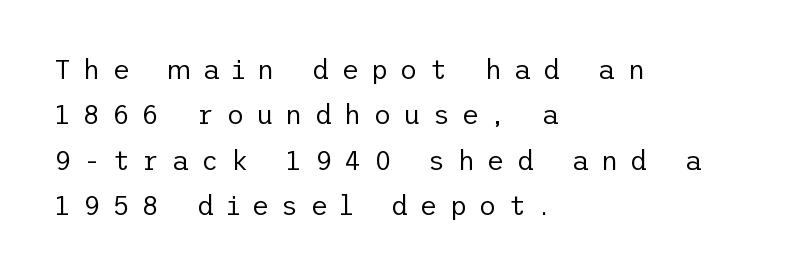
The image shows 27 px text type, upright; set left-aligned, normal line spacing (1.68x), unusually wide letter spacing (+0.44 em), not underlined.
